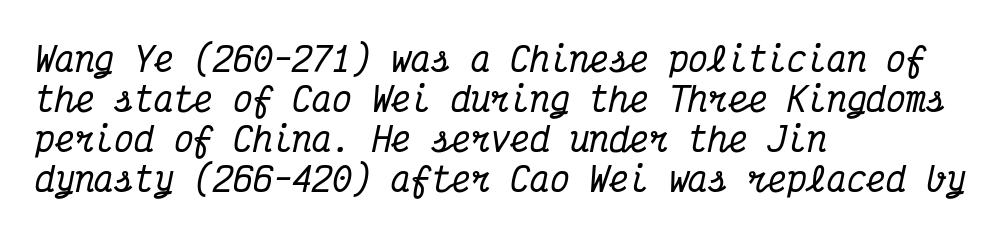
{"serif": "yes", "italic": "yes", "lean": "right", "slant_degrees": 12, "width": "condensed", "stroke_contrast": "medium", "x_height": "medium", "monospaced": "yes", "underline": "no", "align": "left", "line_spacing_ratio": 1.21, "letter_spacing": "normal", "letter_spacing_em": 0.0, "glyph_px": 33}
